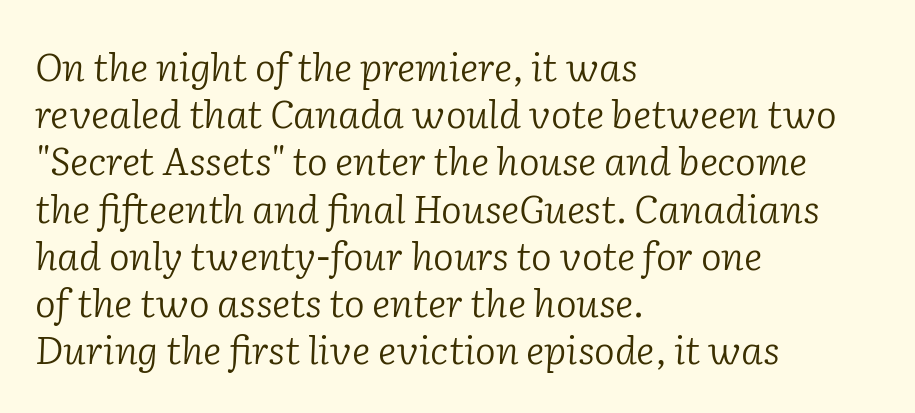
Q: Is the text bold? A: No.
Q: Is the text italic (slanted)? A: Yes, it leans right by about 2 degrees.
Q: Is the typeface a serif or a sans-serif typeface? A: Serif.
Q: Is the text underlined? A: No.
Q: How is the paragraph aligned? A: Left-aligned.
Q: Is the spacing between letters normal or unusually wide? A: Normal.
Q: Width (condensed, normal, or wide)? A: Normal.
Q: Stroke contrast? A: Low.
Q: x-height? A: Medium.
Q: Monospaced? A: No.
